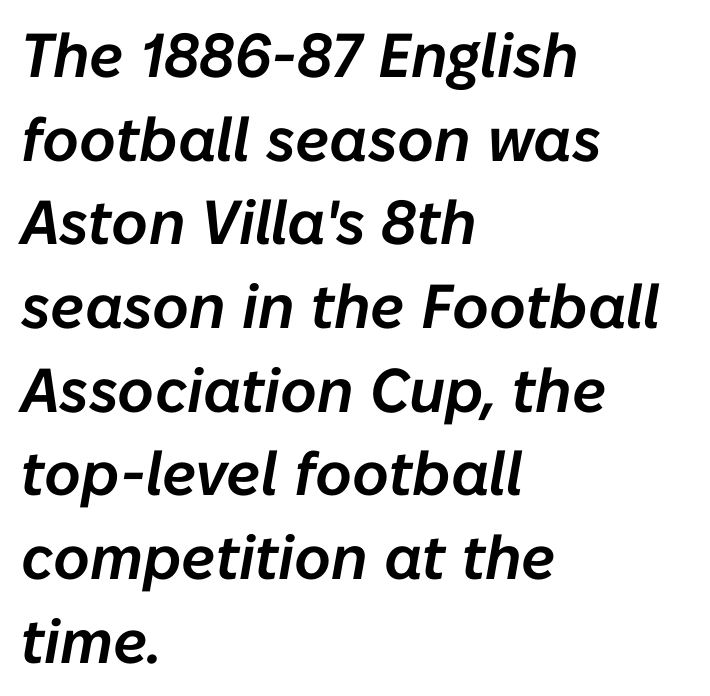
The image shows 62 px text type, italic (leaning right); set left-aligned, normal line spacing (1.35x), normal letter spacing, not underlined; low stroke contrast and a medium x-height.
